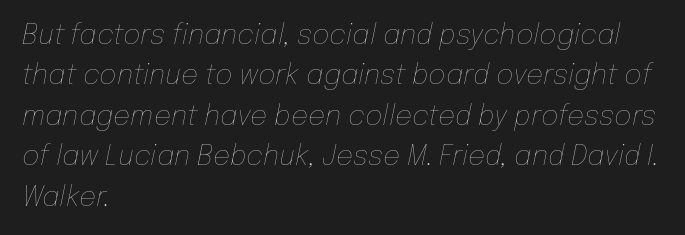
{"italic": "yes", "lean": "right", "slant_degrees": 12, "bold": "no", "underline": "no", "align": "left", "line_spacing": "normal", "line_spacing_ratio": 1.5, "letter_spacing": "normal", "letter_spacing_em": 0.0, "glyph_px": 27}
